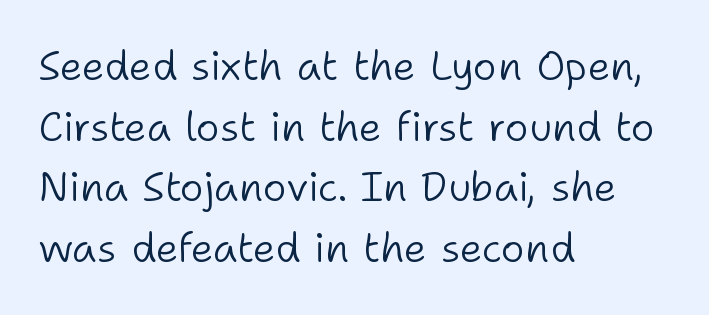
The image shows 41 px light sans-serif type, upright; set left-aligned, normal line spacing (1.48x), normal letter spacing, not underlined; low stroke contrast and a medium x-height.
